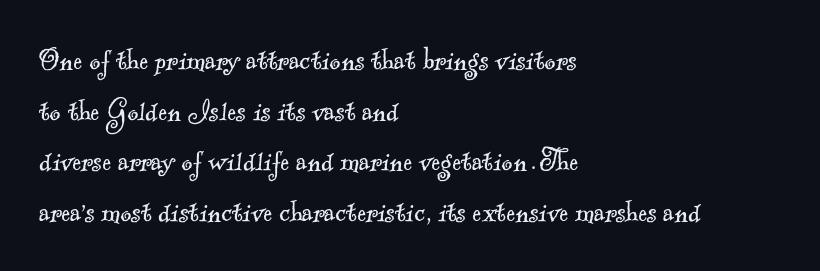
Is the type heavy? It reads as light-to-regular instead. Rows of type keep a routine distance in the vertical direction. This sample uses a serif face. Spacing verdict: proportional, widths tailored to each character. Line starts are locked; line ends wander.
